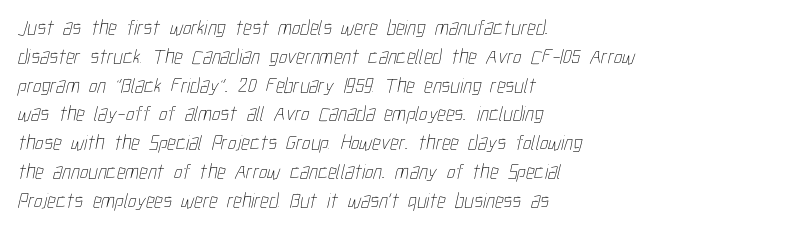
{"bold": "no", "underline": "no", "align": "left", "line_spacing": "normal", "line_spacing_ratio": 1.37, "letter_spacing": "normal", "letter_spacing_em": 0.0, "glyph_px": 21}
